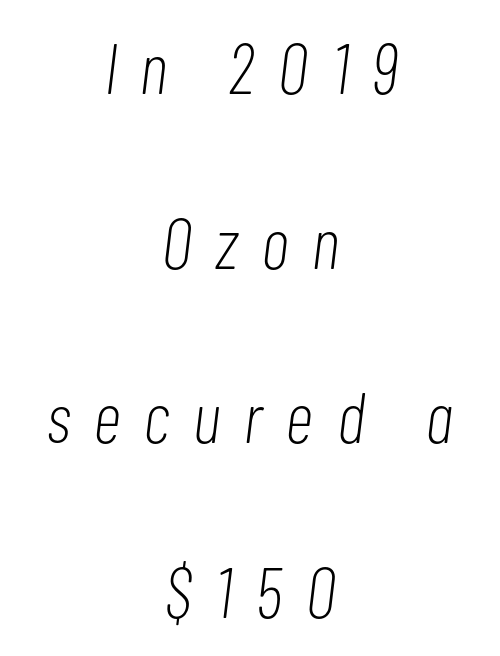
Q: Is the text bold? A: No.
Q: Is the text italic (slanted)? A: Yes, it leans right by about 7 degrees.
Q: Is the text underlined? A: No.
Q: How is the paragraph aligned? A: Centered.
Q: Is the spacing between letters normal or unusually wide? A: Unusually wide.
Q: Is the spacing between lines tight, normal or loose? A: Loose.
Q: Width (condensed, normal, or wide)? A: Condensed.
Q: Stroke contrast? A: Low.
Q: x-height? A: Medium.
Q: Monospaced? A: No.
